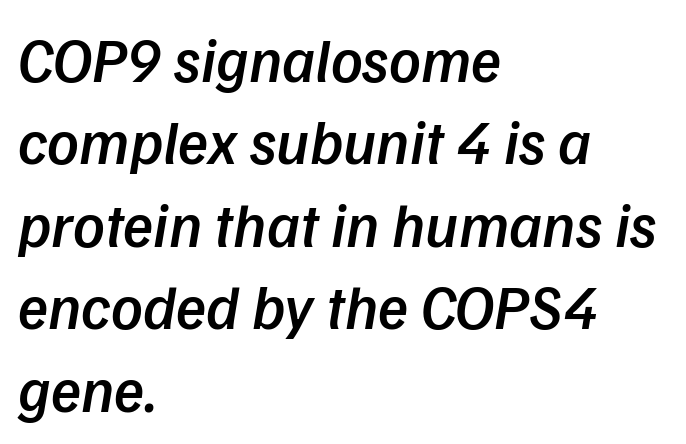
{"italic": "yes", "lean": "right", "slant_degrees": 9, "bold": "semi", "weight": "semibold", "width": "normal", "stroke_contrast": "low", "x_height": "medium", "monospaced": "no", "underline": "no", "align": "left", "line_spacing": "normal", "line_spacing_ratio": 1.33, "letter_spacing": "normal", "letter_spacing_em": 0.0, "glyph_px": 62}
